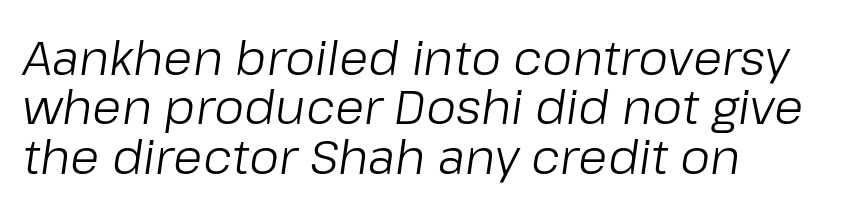
The image shows 48 px light type, italic (leaning right); set left-aligned, tight line spacing (1.03x), normal letter spacing, not underlined; low stroke contrast and a medium x-height.
